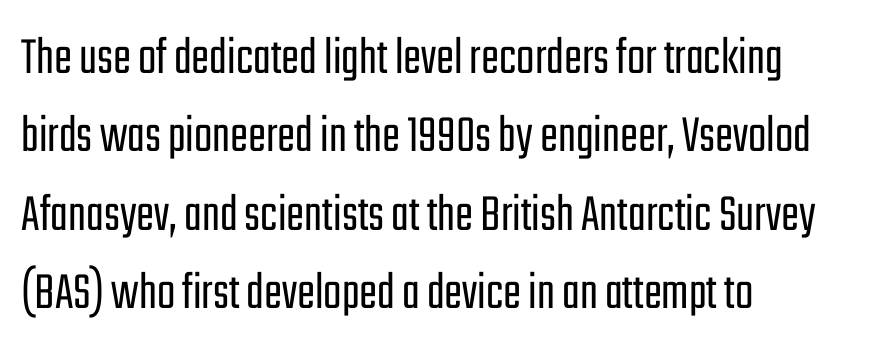
The zone under the glyphs is completely vacant. Look at the tracking — it's just the regular setting, nothing added. Notice how the passage keeps a crisp vertical edge on the left only. The letters carry no serifs — their stems end cleanly without finishing strokes.
